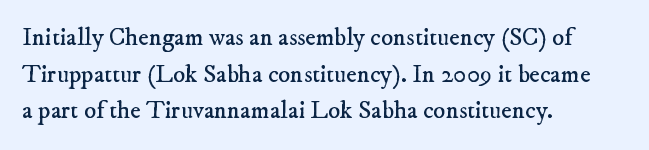
Q: Is the text bold? A: No.
Q: Is the text underlined? A: No.
Q: How is the paragraph aligned? A: Left-aligned.
Q: Is the spacing between letters normal or unusually wide? A: Normal.
Q: Is the spacing between lines tight, normal or loose? A: Normal.
